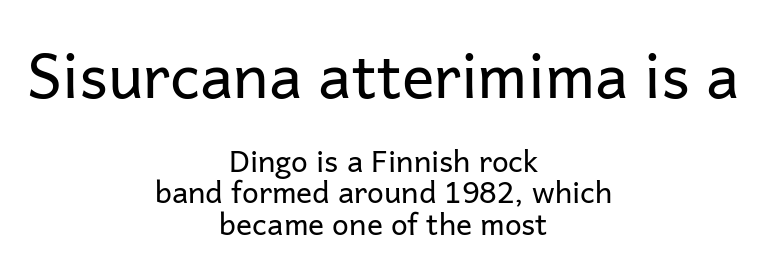
Q: Is the text bold? A: No.
Q: Is the text italic (slanted)? A: No, it is upright.
Q: Is the typeface a serif or a sans-serif typeface? A: Sans-serif.
Q: Is the text underlined? A: No.
Q: How is the paragraph aligned? A: Centered.
Q: Is the spacing between letters normal or unusually wide? A: Normal.
Q: Is the spacing between lines tight, normal or loose? A: Tight.
Q: Which block of text is set in a larger size, the first (top) or the second (bottom)? A: The first (top) one.
Q: Width (condensed, normal, or wide)? A: Normal.
Q: Stroke contrast? A: Low.
Q: x-height? A: Medium.
Q: Monospaced? A: No.
